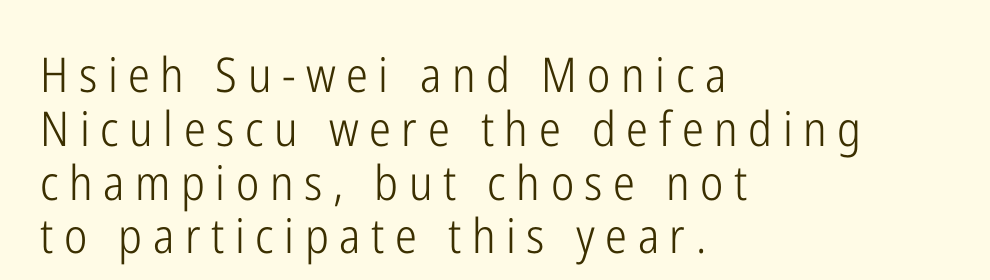
Q: Is the text bold? A: No.
Q: Is the text italic (slanted)? A: No, it is upright.
Q: Is the typeface a serif or a sans-serif typeface? A: Sans-serif.
Q: Is the text underlined? A: No.
Q: How is the paragraph aligned? A: Left-aligned.
Q: Is the spacing between letters normal or unusually wide? A: Unusually wide.
Q: Is the spacing between lines tight, normal or loose? A: Tight.
Q: Width (condensed, normal, or wide)? A: Condensed.
Q: Stroke contrast? A: Low.
Q: x-height? A: Medium.
Q: Monospaced? A: No.
